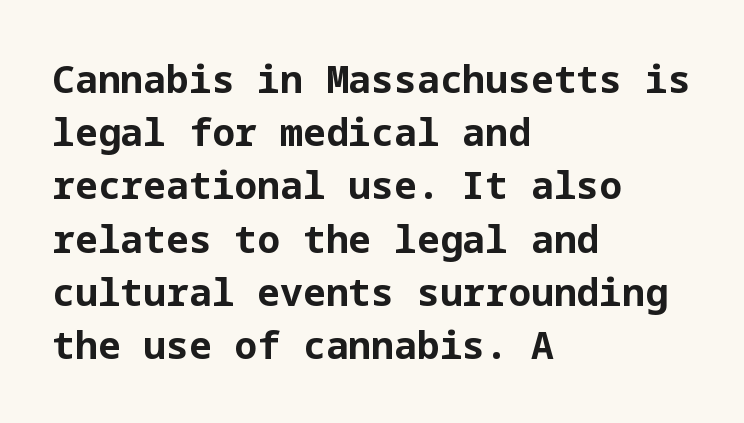
Q: Is the text bold? A: Yes.
Q: Is the text italic (slanted)? A: No, it is upright.
Q: Is the typeface a serif or a sans-serif typeface? A: Sans-serif.
Q: Is the text underlined? A: No.
Q: How is the paragraph aligned? A: Left-aligned.
Q: Is the spacing between letters normal or unusually wide? A: Normal.
Q: Is the spacing between lines tight, normal or loose? A: Normal.
Q: Width (condensed, normal, or wide)? A: Normal.
Q: Stroke contrast? A: Low.
Q: x-height? A: Medium.
